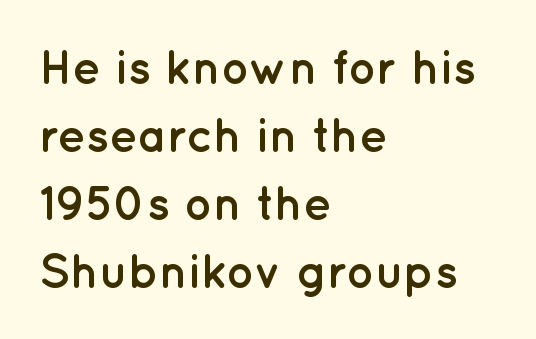
The image shows 47 px semibold sans-serif type, upright; set left-aligned, normal line spacing (1.45x), normal letter spacing, not underlined; low stroke contrast and a medium x-height.
